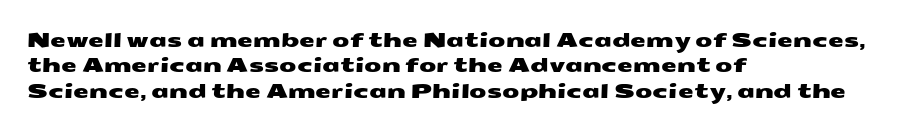
The image shows 20 px text type; set left-aligned, normal line spacing (1.27x), normal letter spacing, not underlined.
